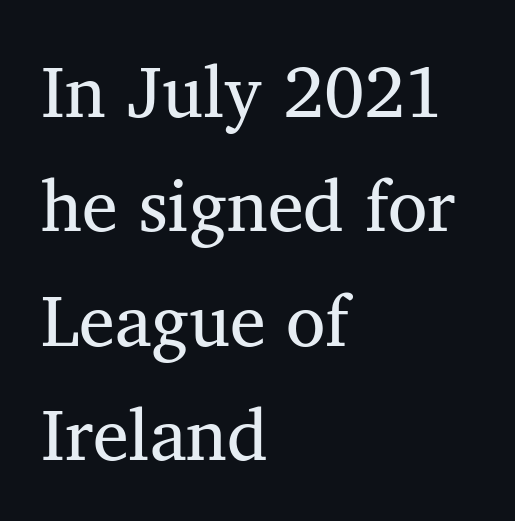
Proportional: the letters do not fall into vertical columns. The lines sit at an ordinary, default distance from one another. The horizontal fit of the characters is conventional and even. Examine the stroke ends and you'll spot serifs. Heft: none added — not bold.
